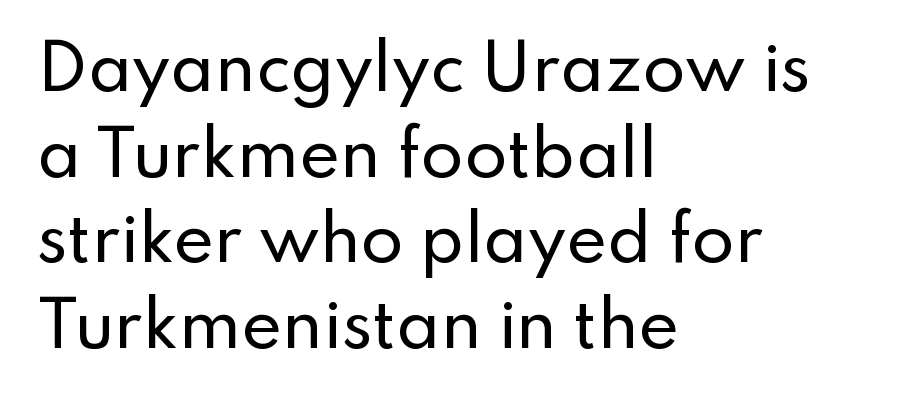
Q: Is the text italic (slanted)? A: No, it is upright.
Q: Is the typeface a serif or a sans-serif typeface? A: Sans-serif.
Q: Is the text underlined? A: No.
Q: How is the paragraph aligned? A: Left-aligned.
Q: Is the spacing between letters normal or unusually wide? A: Normal.
Q: Is the spacing between lines tight, normal or loose? A: Normal.
Q: Width (condensed, normal, or wide)? A: Normal.
Q: Stroke contrast? A: Low.
Q: x-height? A: Small.
Q: Monospaced? A: No.
